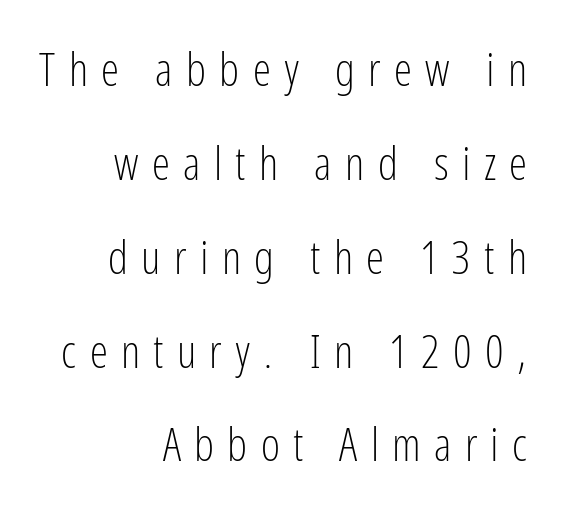
{"serif": "no", "italic": "no", "bold": "no", "weight": "light", "width": "condensed", "stroke_contrast": "low", "x_height": "medium", "monospaced": "no", "underline": "no", "align": "right", "line_spacing": "loose", "line_spacing_ratio": 2.04, "letter_spacing": "wide", "letter_spacing_em": 0.29, "glyph_px": 46}
